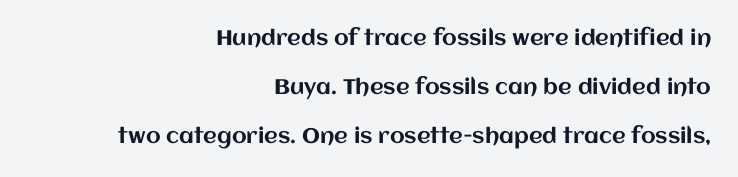
Q: Is the text italic (slanted)? A: No, it is upright.
Q: Is the text underlined? A: No.
Q: How is the paragraph aligned? A: Right-aligned.
Q: Is the spacing between letters normal or unusually wide? A: Normal.
Q: Is the spacing between lines tight, normal or loose? A: Loose.
